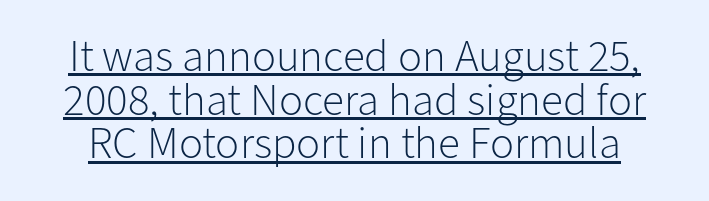
A rule runs beneath these lines of type. Nope, no serifs anywhere on these letters. Heft: none added — not bold. Glyph-to-glyph distance matches everyday printed text. Posture: upright roman.
